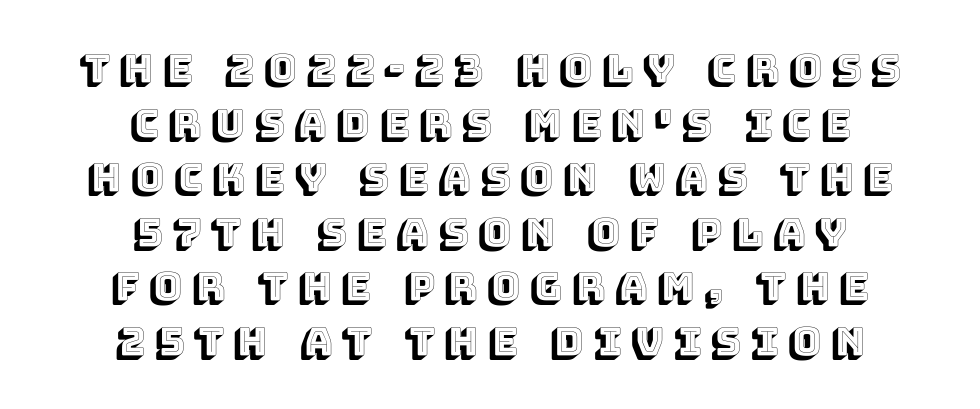
The type sits square on the baseline with zero lean. A centered setting, common on invitations and titles, is used for this passage. The glyphs are unaccompanied by any horizontal stroke below them. A typesetter would call this proportional, since set widths differ per character.
